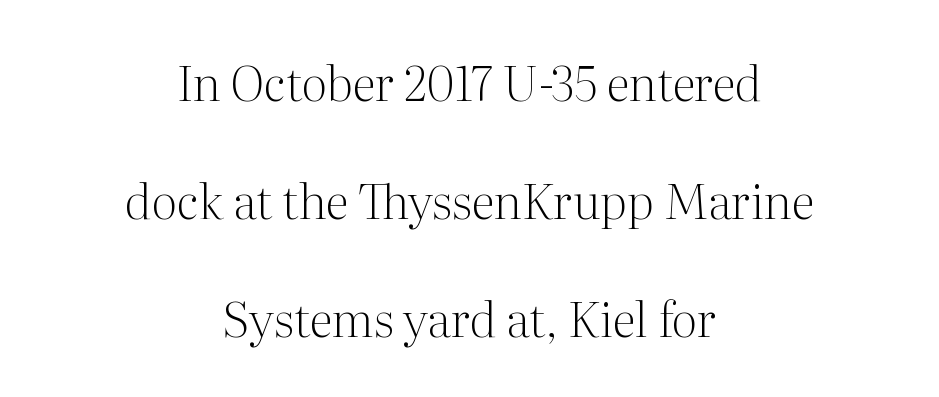
{"serif": "yes", "italic": "no", "bold": "no", "weight": "light", "width": "normal", "stroke_contrast": "medium", "x_height": "medium", "monospaced": "no", "underline": "no", "align": "center", "line_spacing": "loose", "line_spacing_ratio": 2.46, "letter_spacing": "normal", "letter_spacing_em": 0.0, "glyph_px": 48}
